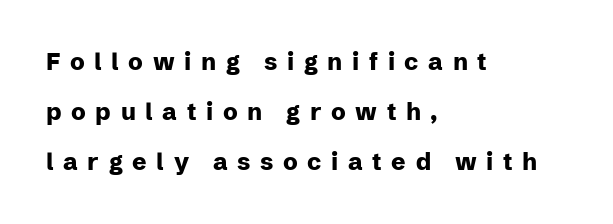
Q: Is the text bold? A: Yes.
Q: Is the text italic (slanted)? A: No, it is upright.
Q: Is the text underlined? A: No.
Q: How is the paragraph aligned? A: Left-aligned.
Q: Is the spacing between letters normal or unusually wide? A: Unusually wide.
Q: Is the spacing between lines tight, normal or loose? A: Loose.
